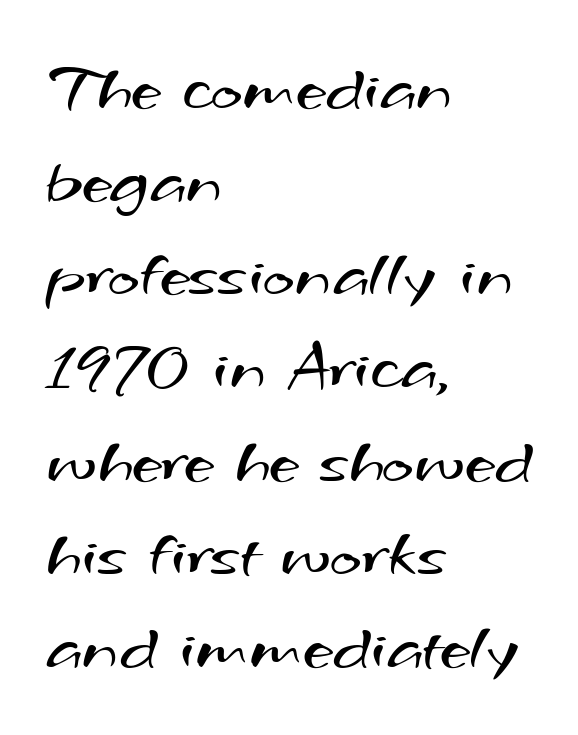
Q: Is the text bold? A: No.
Q: Is the typeface a serif or a sans-serif typeface? A: Sans-serif.
Q: Is the text underlined? A: No.
Q: How is the paragraph aligned? A: Left-aligned.
Q: Is the spacing between letters normal or unusually wide? A: Normal.
Q: Is the spacing between lines tight, normal or loose? A: Normal.
Q: Width (condensed, normal, or wide)? A: Wide.
Q: Stroke contrast? A: Medium.
Q: x-height? A: Small.
Q: Monospaced? A: No.
